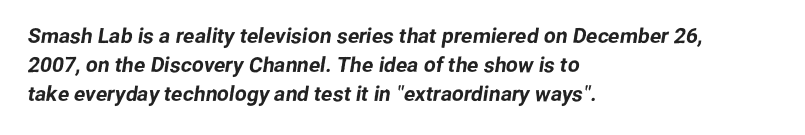
Q: Is the text underlined? A: No.
Q: How is the paragraph aligned? A: Left-aligned.
Q: Is the spacing between letters normal or unusually wide? A: Normal.
Q: Is the spacing between lines tight, normal or loose? A: Normal.
